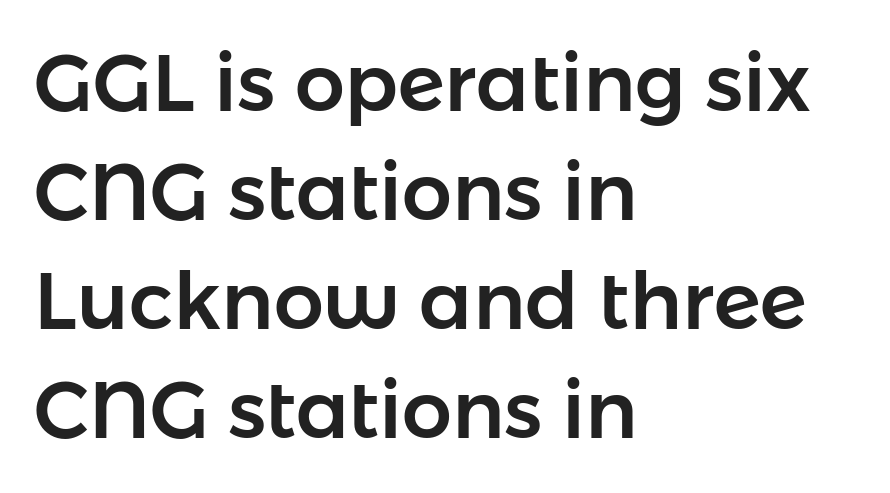
The image shows 79 px sans-serif type, upright; set left-aligned, normal line spacing (1.38x), normal letter spacing, not underlined; low stroke contrast and a medium x-height.
